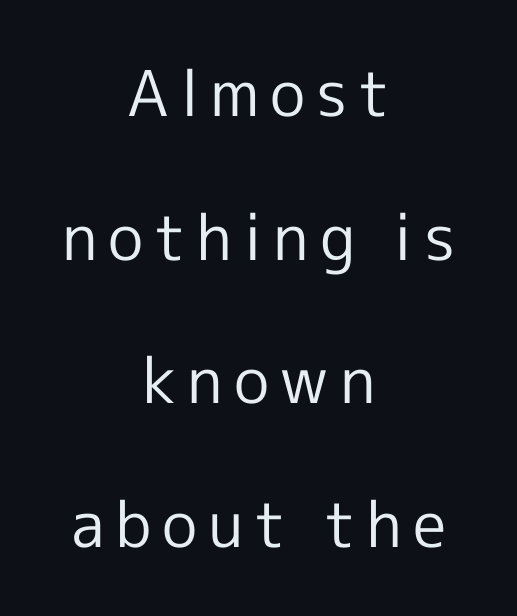
Q: Is the text bold? A: No.
Q: Is the text italic (slanted)? A: No, it is upright.
Q: Is the typeface a serif or a sans-serif typeface? A: Sans-serif.
Q: Is the text underlined? A: No.
Q: How is the paragraph aligned? A: Centered.
Q: Is the spacing between lines tight, normal or loose? A: Loose.
Q: Width (condensed, normal, or wide)? A: Normal.
Q: x-height? A: Medium.
Q: Monospaced? A: No.
